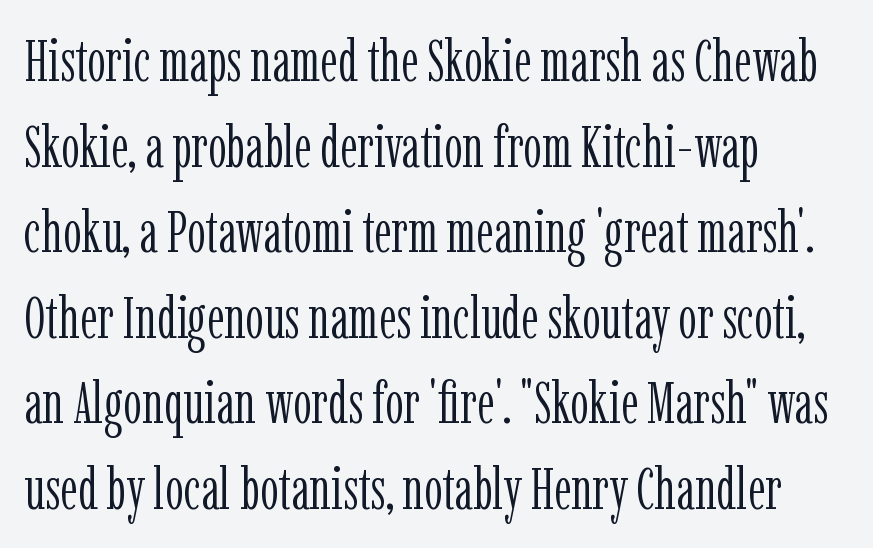
The image shows 59 px light, condensed serif type, upright; set left-aligned, normal line spacing (1.45x), normal letter spacing, not underlined; low stroke contrast and a medium x-height.
